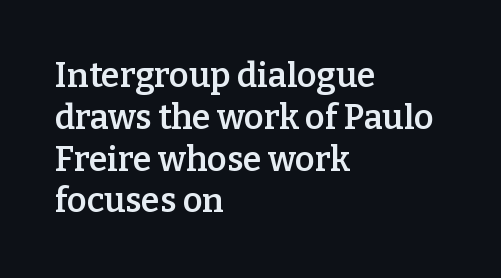
Q: Is the text bold? A: Semi-bold.
Q: Is the text italic (slanted)? A: No, it is upright.
Q: Is the typeface a serif or a sans-serif typeface? A: Serif.
Q: Is the text underlined? A: No.
Q: How is the paragraph aligned? A: Left-aligned.
Q: Is the spacing between letters normal or unusually wide? A: Normal.
Q: Width (condensed, normal, or wide)? A: Normal.
Q: Stroke contrast? A: Low.
Q: x-height? A: Medium.
Q: Monospaced? A: No.
